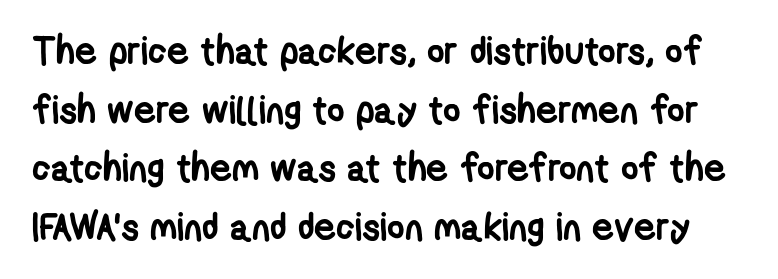
The image shows 38 px semibold, condensed sans-serif type; set normal line spacing (1.54x), normal letter spacing, not underlined; low stroke contrast and a medium x-height.
